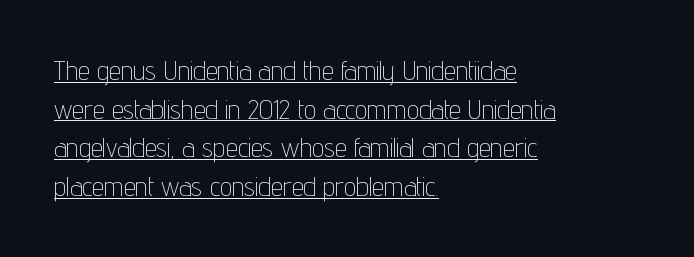
The image shows 27 px text type, upright; set left-aligned, normal line spacing (1.43x), normal letter spacing, underlined.
